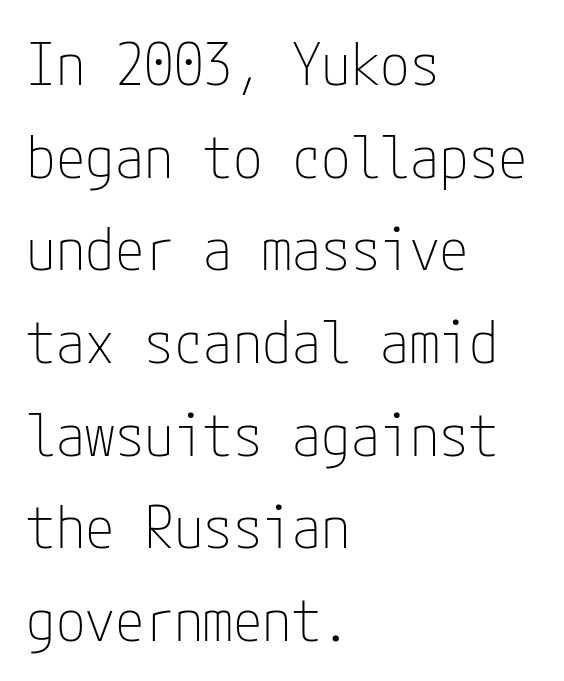
{"serif": "no", "italic": "no", "bold": "no", "weight": "thin", "width": "condensed", "stroke_contrast": "low", "x_height": "medium", "underline": "no", "align": "left", "line_spacing": "normal", "line_spacing_ratio": 1.57, "letter_spacing": "normal", "letter_spacing_em": 0.0, "glyph_px": 59}
